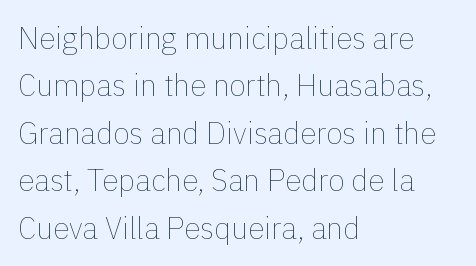
{"italic": "no", "bold": "no", "weight": "thin", "width": "normal", "x_height": "medium", "monospaced": "no", "underline": "no", "align": "left", "line_spacing": "normal", "line_spacing_ratio": 1.58, "letter_spacing": "normal", "letter_spacing_em": 0.0, "glyph_px": 30}
